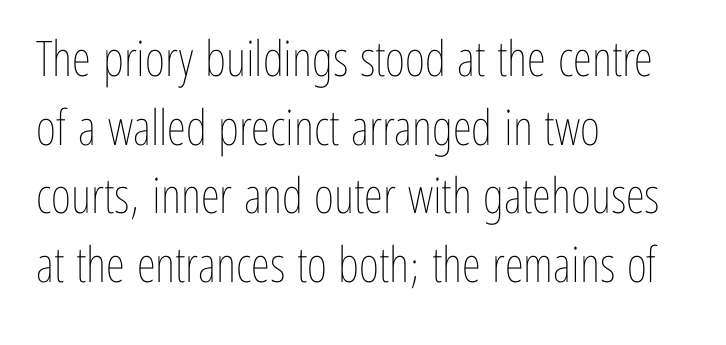
Q: Is the text bold? A: No.
Q: Is the text italic (slanted)? A: No, it is upright.
Q: Is the text underlined? A: No.
Q: How is the paragraph aligned? A: Left-aligned.
Q: Is the spacing between letters normal or unusually wide? A: Normal.
Q: Is the spacing between lines tight, normal or loose? A: Normal.
Q: Width (condensed, normal, or wide)? A: Condensed.
Q: Stroke contrast? A: Low.
Q: x-height? A: Medium.
Q: Monospaced? A: No.
